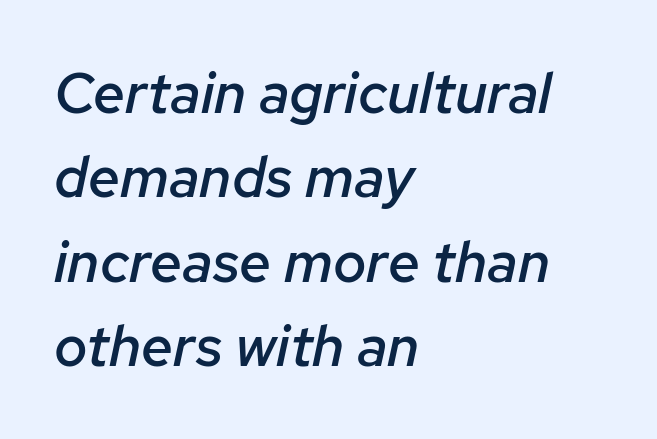
{"italic": "yes", "lean": "right", "slant_degrees": 12, "bold": "semi", "weight": "semibold", "width": "normal", "stroke_contrast": "low", "x_height": "medium", "monospaced": "no", "underline": "no", "align": "left", "line_spacing": "normal", "line_spacing_ratio": 1.48, "letter_spacing": "normal", "letter_spacing_em": 0.0, "glyph_px": 57}
